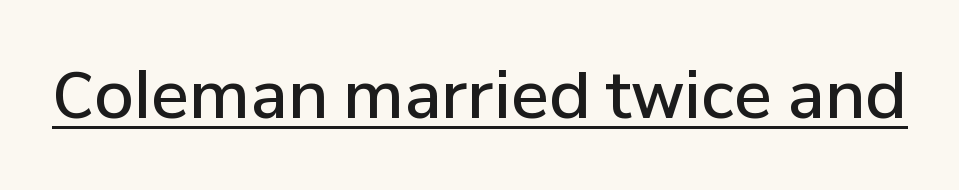
Q: Is the text bold? A: Semi-bold.
Q: Is the text italic (slanted)? A: No, it is upright.
Q: Is the typeface a serif or a sans-serif typeface? A: Sans-serif.
Q: Is the text underlined? A: Yes.
Q: Is the spacing between letters normal or unusually wide? A: Normal.
Q: Width (condensed, normal, or wide)? A: Normal.
Q: Stroke contrast? A: Low.
Q: x-height? A: Medium.
Q: Monospaced? A: No.
